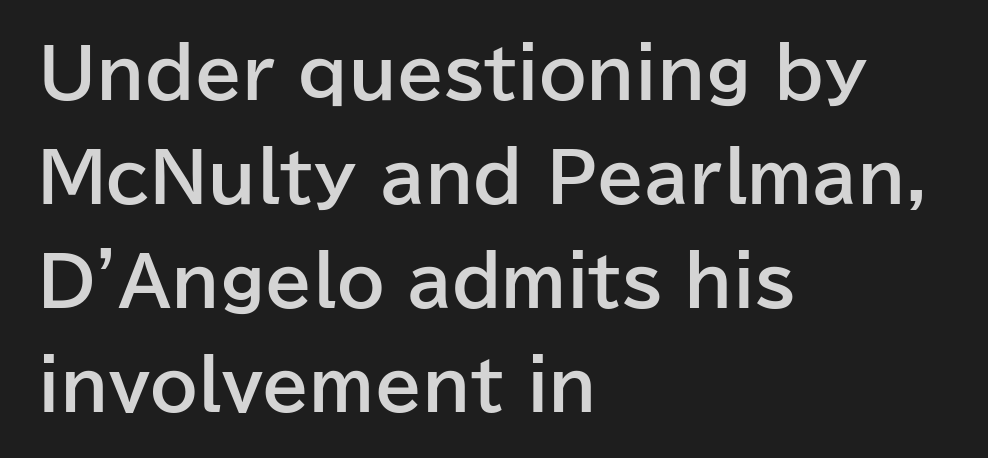
The image shows 68 px bold sans-serif type, upright; set left-aligned, normal line spacing (1.53x), normal letter spacing, not underlined; low stroke contrast and a medium x-height.
